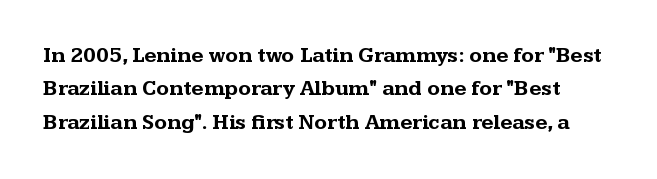
The image shows 21 px bold type, upright; set normal line spacing (1.59x), normal letter spacing, not underlined.
